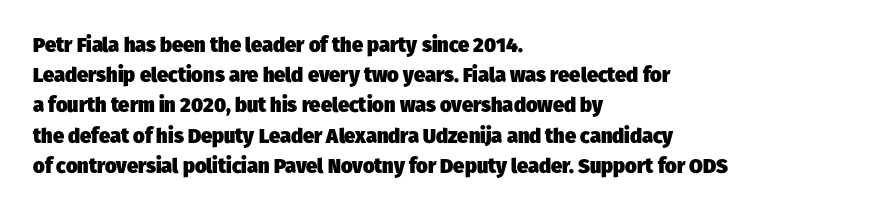
The image shows 20 px bold type; set left-aligned, normal line spacing (1.51x), normal letter spacing, not underlined.
